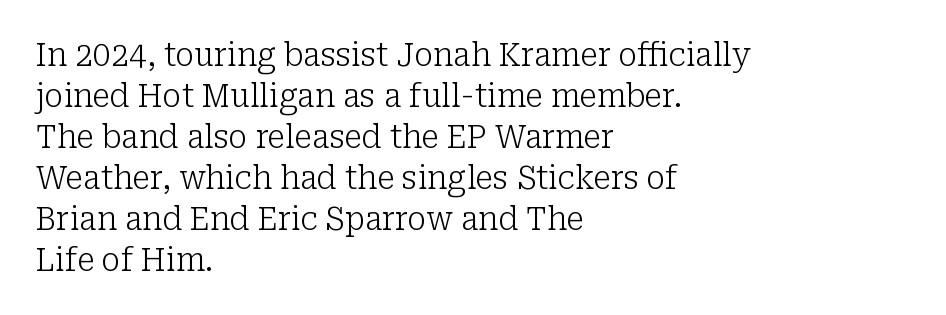
Q: Is the text bold? A: No.
Q: Is the text italic (slanted)? A: No, it is upright.
Q: Is the typeface a serif or a sans-serif typeface? A: Serif.
Q: Is the text underlined? A: No.
Q: How is the paragraph aligned? A: Left-aligned.
Q: Is the spacing between letters normal or unusually wide? A: Normal.
Q: Is the spacing between lines tight, normal or loose? A: Normal.
Q: Width (condensed, normal, or wide)? A: Normal.
Q: Stroke contrast? A: Low.
Q: x-height? A: Medium.
Q: Monospaced? A: No.
